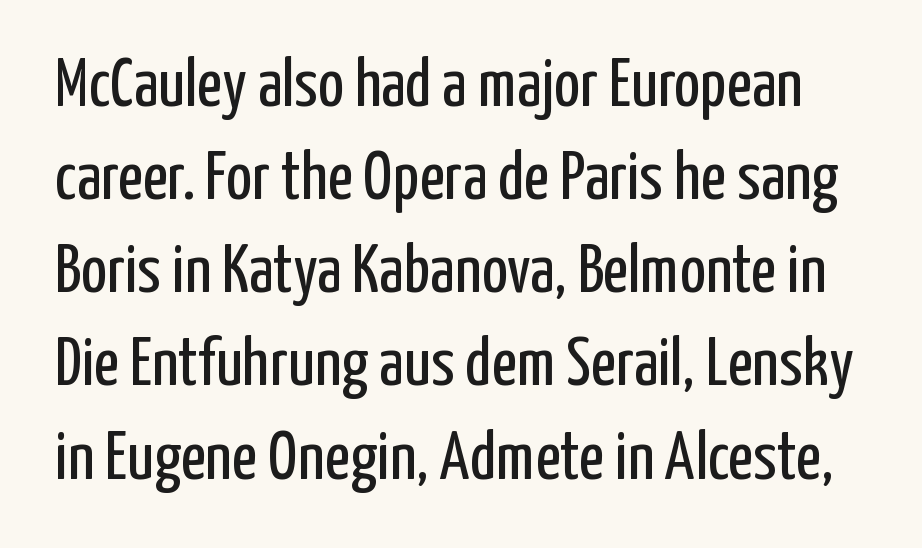
Q: Is the text bold? A: No.
Q: Is the text italic (slanted)? A: No, it is upright.
Q: Is the typeface a serif or a sans-serif typeface? A: Sans-serif.
Q: Is the text underlined? A: No.
Q: Is the spacing between letters normal or unusually wide? A: Normal.
Q: Is the spacing between lines tight, normal or loose? A: Normal.
Q: Width (condensed, normal, or wide)? A: Condensed.
Q: Stroke contrast? A: Low.
Q: x-height? A: Medium.
Q: Monospaced? A: No.
